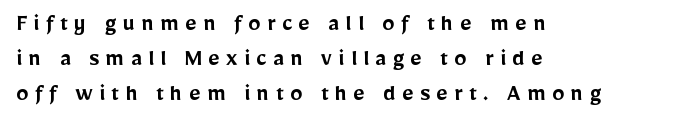
Students, observe: this is what conventionally led text looks like. Look at the tracking — it's clearly loosened, letters drifting apart. Descenders are the only things crossing below the line. The letters are semibold — heavier than regular but short of a full bold.
